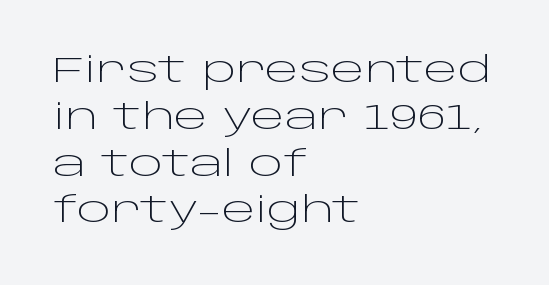
Each letter's strokes conclude bluntly, with no projecting serifs. Here the glyphs are tracked normally, forming tight word shapes. A classic flush-left, rag-right setting is used for this passage. Do the letters lean? They stand straight. A normal amount of white space separates one row of letters from the next. The letters advance in unequal steps, a hallmark of proportional type.
